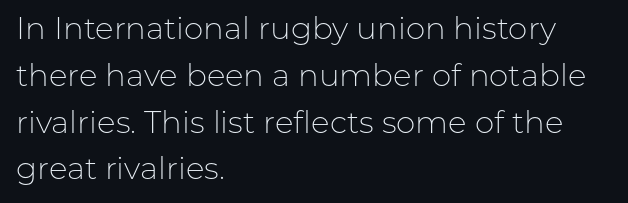
Unlike italic type, these characters show no tilt at all. Evenly set lines give the paragraph a standard silhouette. The space beneath each line is pristine and unruled. Here the designer chose a conventional face with non-uniform glyph widths. On a weight scale, this lands at 450 or below. Standard letterfit; no display-style spreading of the glyphs.
